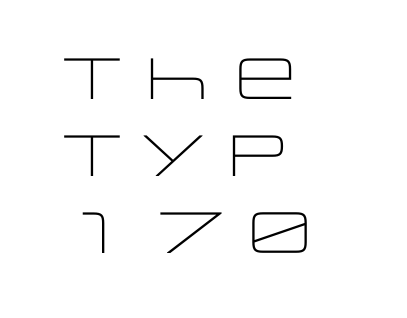
The image shows 58 px light, wide sans-serif type, upright; set left-aligned, normal line spacing (1.33x), normal letter spacing, not underlined; low stroke contrast and a large x-height.
